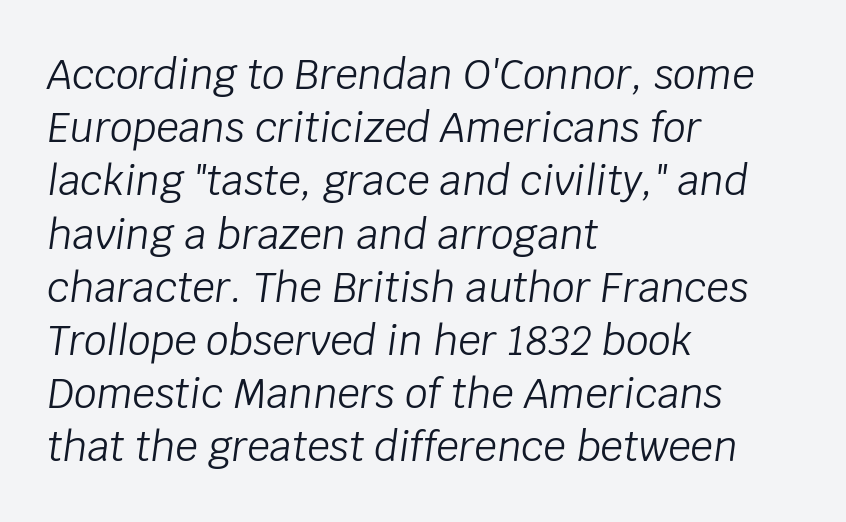
{"italic": "yes", "lean": "right", "slant_degrees": 8, "bold": "no", "weight": "light", "width": "normal", "stroke_contrast": "low", "x_height": "large", "monospaced": "no", "underline": "no", "align": "left", "line_spacing": "normal", "line_spacing_ratio": 1.33, "letter_spacing": "normal", "letter_spacing_em": 0.0, "glyph_px": 40}
